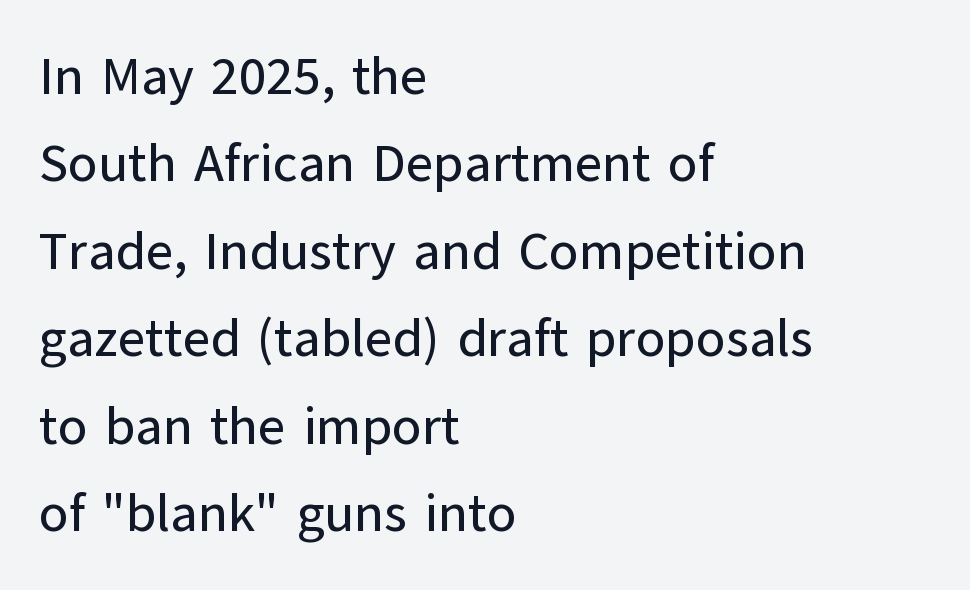
Q: Is the text italic (slanted)? A: No, it is upright.
Q: Is the typeface a serif or a sans-serif typeface? A: Sans-serif.
Q: Is the text underlined? A: No.
Q: How is the paragraph aligned? A: Left-aligned.
Q: Is the spacing between letters normal or unusually wide? A: Normal.
Q: Is the spacing between lines tight, normal or loose? A: Normal.
Q: Width (condensed, normal, or wide)? A: Normal.
Q: Stroke contrast? A: Low.
Q: x-height? A: Medium.
Q: Monospaced? A: No.
